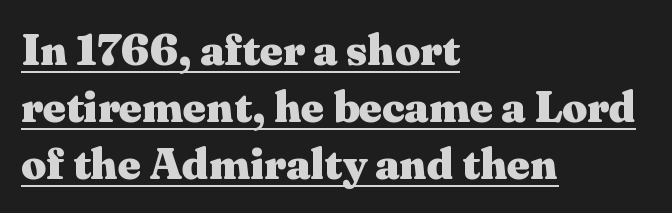
Q: Is the text bold? A: Yes.
Q: Is the text italic (slanted)? A: No, it is upright.
Q: Is the typeface a serif or a sans-serif typeface? A: Serif.
Q: Is the text underlined? A: Yes.
Q: How is the paragraph aligned? A: Left-aligned.
Q: Is the spacing between letters normal or unusually wide? A: Normal.
Q: Is the spacing between lines tight, normal or loose? A: Normal.
Q: Width (condensed, normal, or wide)? A: Wide.
Q: Stroke contrast? A: Medium.
Q: x-height? A: Medium.
Q: Monospaced? A: No.
